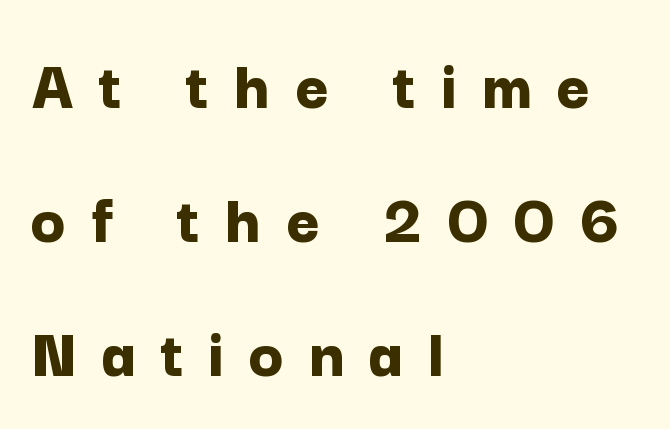
Q: Is the text bold? A: Yes.
Q: Is the text italic (slanted)? A: No, it is upright.
Q: Is the typeface a serif or a sans-serif typeface? A: Sans-serif.
Q: Is the text underlined? A: No.
Q: How is the paragraph aligned? A: Left-aligned.
Q: Is the spacing between letters normal or unusually wide? A: Unusually wide.
Q: Width (condensed, normal, or wide)? A: Normal.
Q: Stroke contrast? A: Low.
Q: x-height? A: Medium.
Q: Monospaced? A: No.
